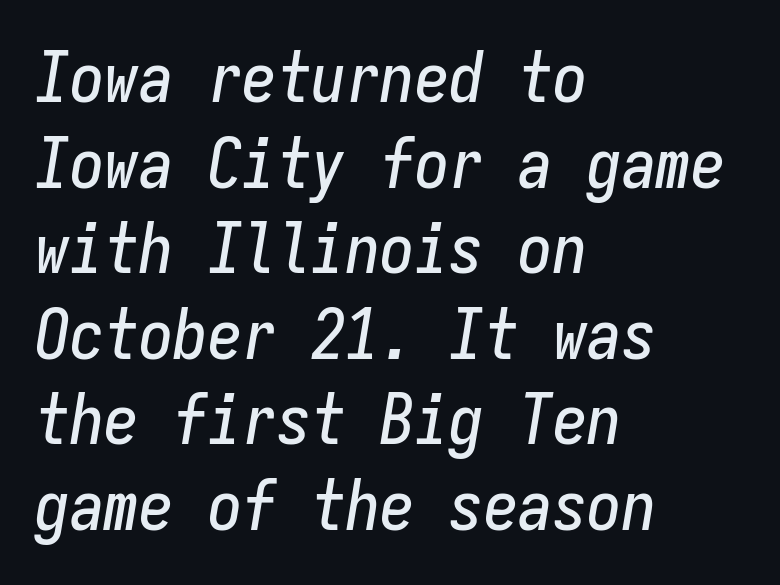
The image shows 69 px condensed type, italic (leaning right), monospaced; set left-aligned, line spacing 1.24x, normal letter spacing, not underlined; low stroke contrast and a medium x-height.
